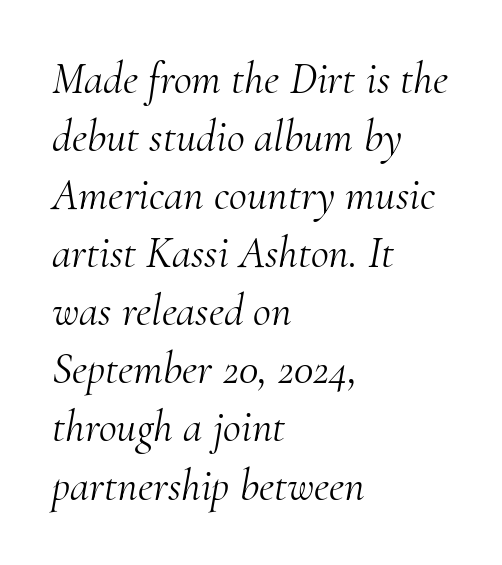
Q: Is the text bold? A: No.
Q: Is the text italic (slanted)? A: Yes, it leans right by about 10 degrees.
Q: Is the typeface a serif or a sans-serif typeface? A: Serif.
Q: Is the text underlined? A: No.
Q: How is the paragraph aligned? A: Left-aligned.
Q: Is the spacing between letters normal or unusually wide? A: Normal.
Q: Is the spacing between lines tight, normal or loose? A: Normal.
Q: Width (condensed, normal, or wide)? A: Normal.
Q: Stroke contrast? A: Medium.
Q: x-height? A: Small.
Q: Monospaced? A: No.
